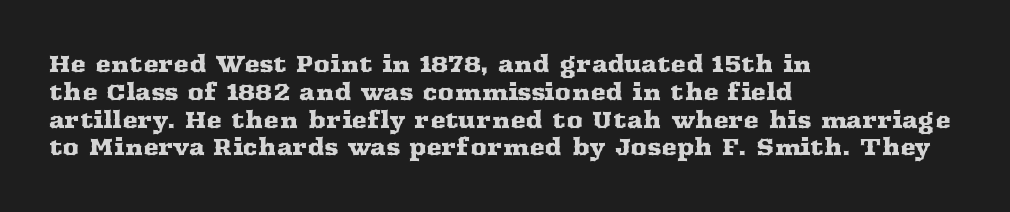
The image shows 23 px text type, upright; set left-aligned, line spacing 1.21x, normal letter spacing, not underlined.
